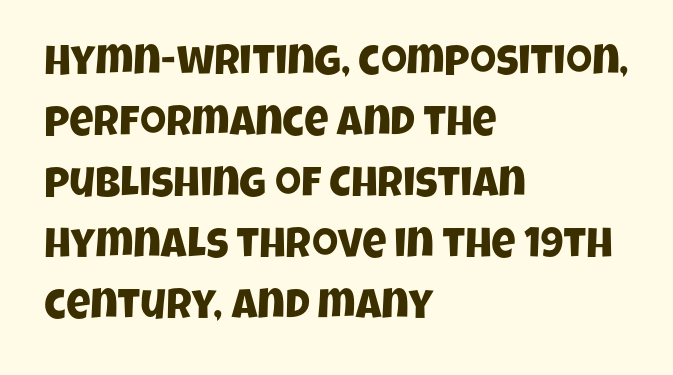
Summary of vertical rhythm: regular, with standard interline spacing. Here the designer chose a conventional face with non-uniform glyph widths. Characters follow at the spacing the type designer built in. The lines are quadded left. The type family on display is of the sans-serif kind. Beneath every word, the page is bare.
